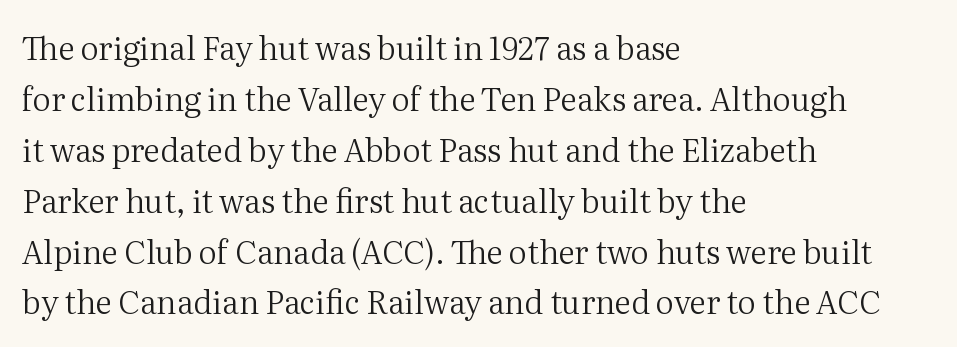
Honestly, the letter spacing is just normal — you wouldn't notice it. Does the copy run flush right? No — it runs flush left. These lines are rendered in a variable-pitch font. Regarding serifs, this sample has them.
